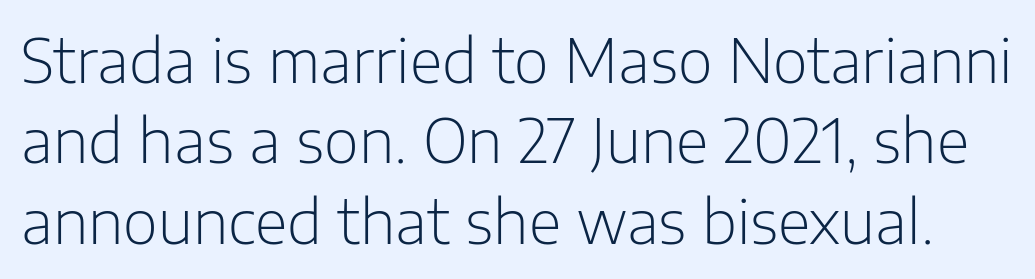
The image shows 60 px light sans-serif type, upright; set normal line spacing (1.34x), normal letter spacing, not underlined; low stroke contrast and a medium x-height.
